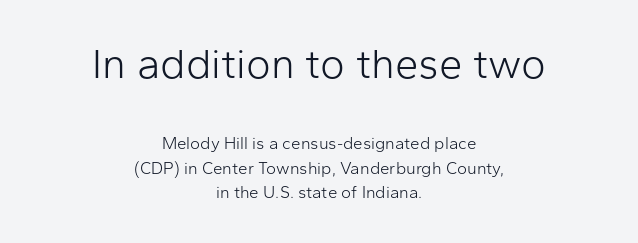
Look at the bottom of the vertical strokes: they stop flat, with no serifs. Of the two passages, the one on top uses the larger point size. The paragraph shown floats in the horizontal middle. Underline: absent.
